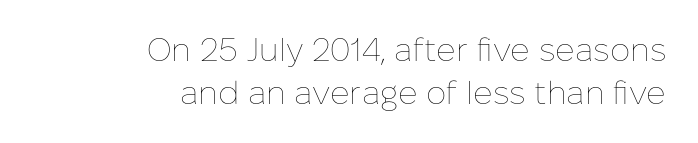
Q: Is the text bold? A: No.
Q: Is the text italic (slanted)? A: No, it is upright.
Q: Is the text underlined? A: No.
Q: How is the paragraph aligned? A: Right-aligned.
Q: Is the spacing between letters normal or unusually wide? A: Normal.
Q: Is the spacing between lines tight, normal or loose? A: Normal.
Q: Width (condensed, normal, or wide)? A: Normal.
Q: Stroke contrast? A: Low.
Q: x-height? A: Medium.
Q: Monospaced? A: No.
